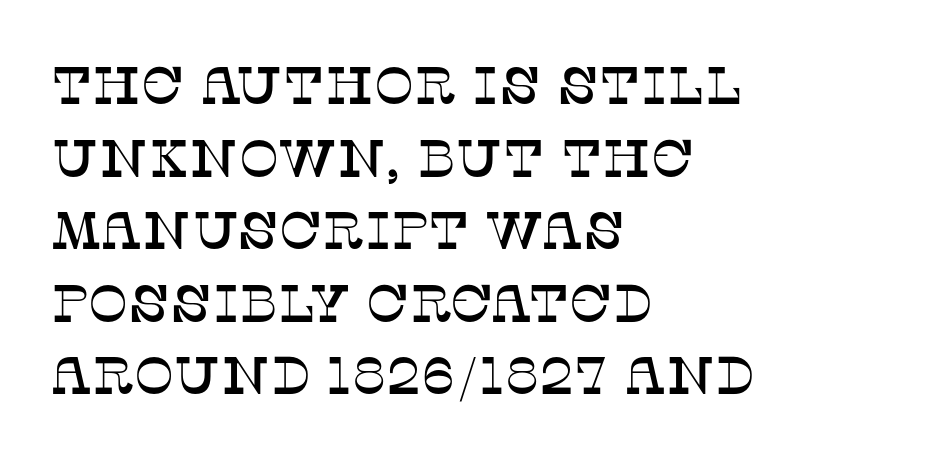
The image shows 53 px serif type, upright; set left-aligned, normal line spacing (1.37x), normal letter spacing, not underlined; low stroke contrast and a large x-height.
